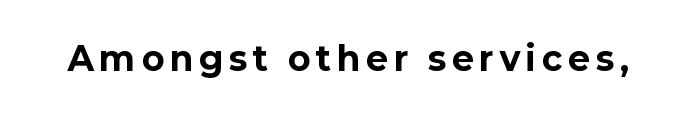
The image shows 33 px bold sans-serif type, upright; set not underlined; low stroke contrast and a medium x-height.
